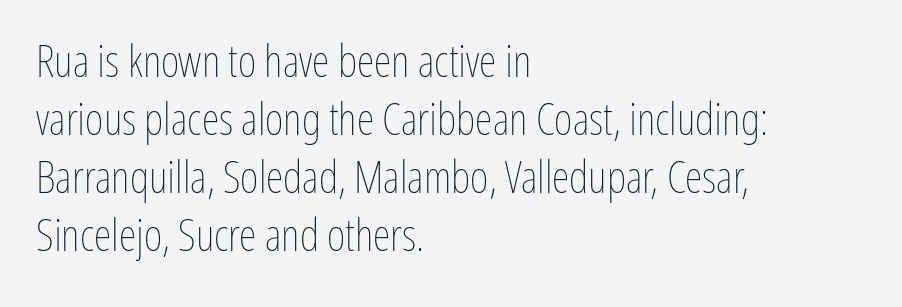
{"italic": "no", "bold": "no", "weight": "thin", "width": "condensed", "stroke_contrast": "low", "x_height": "medium", "monospaced": "no", "underline": "no", "align": "left", "line_spacing": "normal", "line_spacing_ratio": 1.29, "letter_spacing": "normal", "letter_spacing_em": 0.0, "glyph_px": 45}
